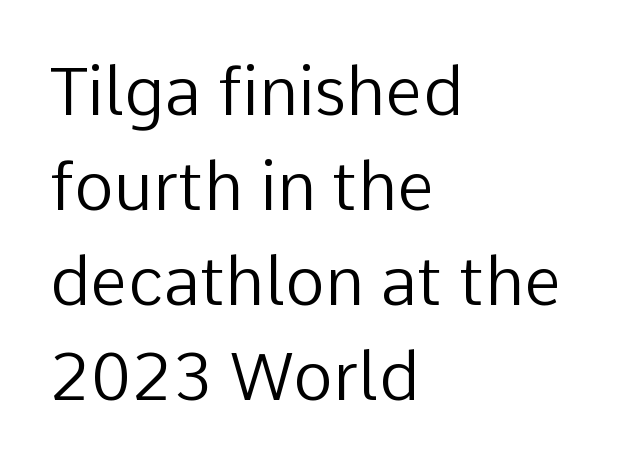
The image shows 67 px regular-weight sans-serif type, upright; set left-aligned, normal line spacing (1.42x), normal letter spacing, not underlined; low stroke contrast and a medium x-height.
